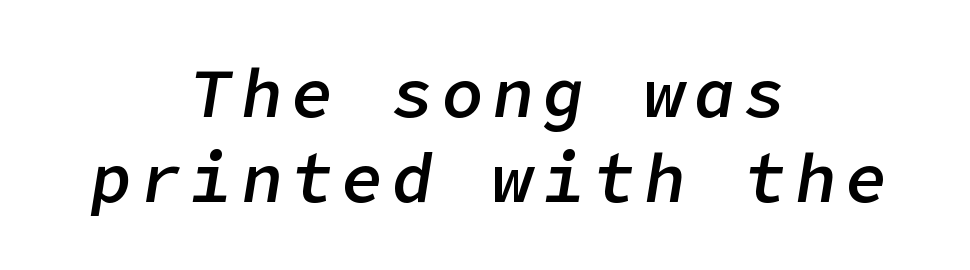
Stroke thickness is moderately raised; the sample reads as semibold. The letters are slanted; this is an italic face. The space directly below the letters is spotless. Horizontally, the lines are justified to the midpoint only.
